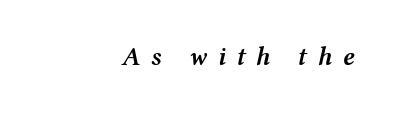
The image shows 26 px text type, italic (leaning right); set right-aligned, unusually wide letter spacing (+0.4 em), not underlined.
